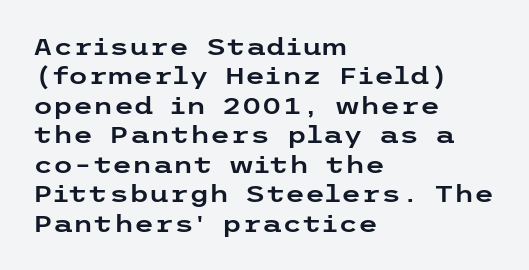
The image shows 23 px text type, upright; set left-aligned, normal line spacing (1.28x), normal letter spacing, not underlined.
